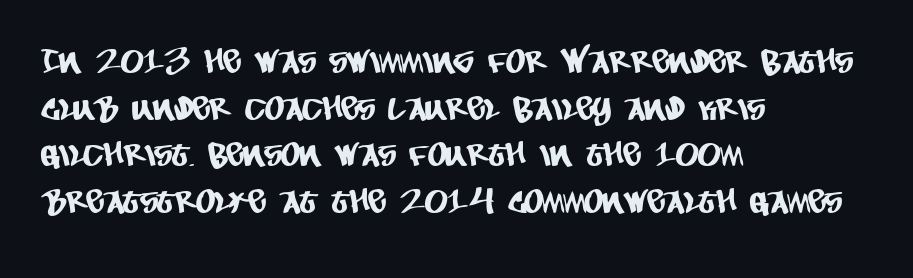
{"serif": "no", "width": "condensed", "stroke_contrast": "low", "x_height": "large", "monospaced": "no", "underline": "no", "align": "left", "line_spacing": "normal", "line_spacing_ratio": 1.41, "letter_spacing": "normal", "letter_spacing_em": 0.0, "glyph_px": 33}
